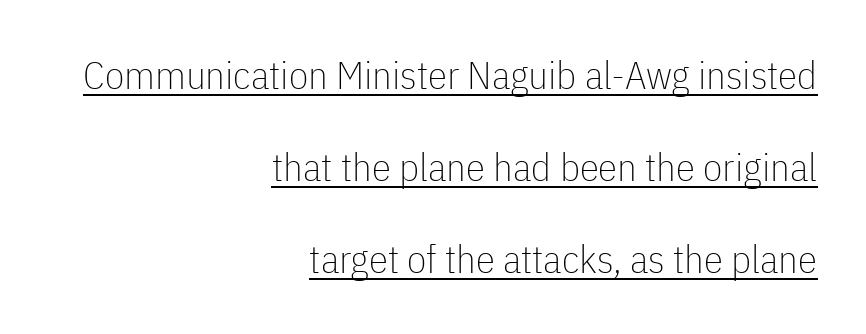
Q: Is the text bold? A: No.
Q: Is the text italic (slanted)? A: No, it is upright.
Q: Is the typeface a serif or a sans-serif typeface? A: Sans-serif.
Q: Is the text underlined? A: Yes.
Q: How is the paragraph aligned? A: Right-aligned.
Q: Is the spacing between letters normal or unusually wide? A: Normal.
Q: Is the spacing between lines tight, normal or loose? A: Loose.
Q: Width (condensed, normal, or wide)? A: Condensed.
Q: Stroke contrast? A: Low.
Q: x-height? A: Medium.
Q: Monospaced? A: No.
